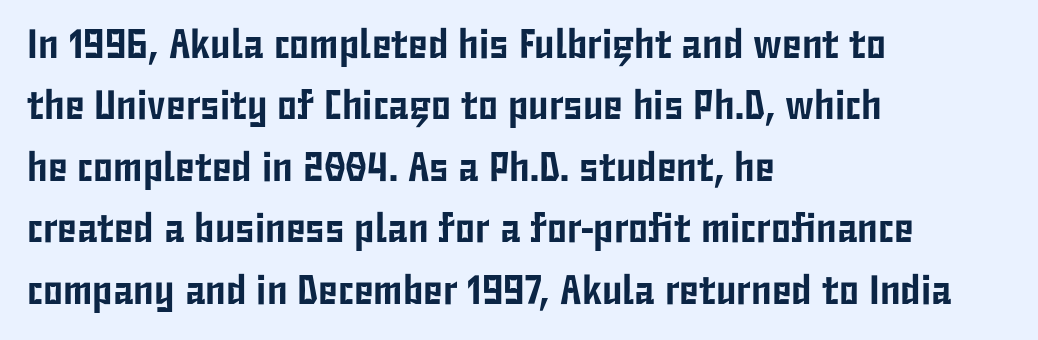
The image shows 41 px condensed sans-serif type, upright; set left-aligned, normal line spacing (1.5x), normal letter spacing, not underlined; low stroke contrast and a medium x-height.
